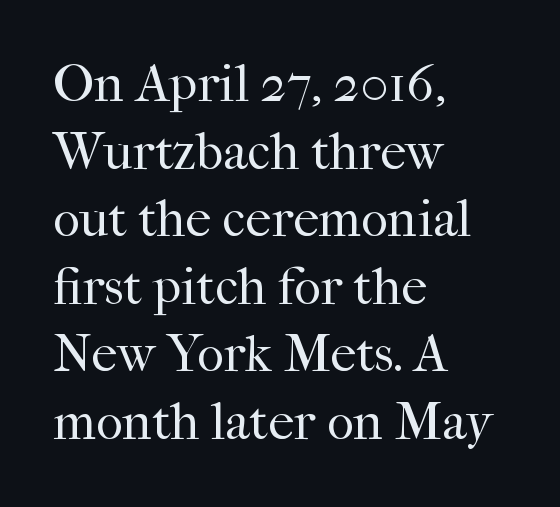
Nobody drew a line under any word here. A serif font was chosen for this passage. Words appear dense and cohesive because spacing is normal. Quick note: not italic, upright.
